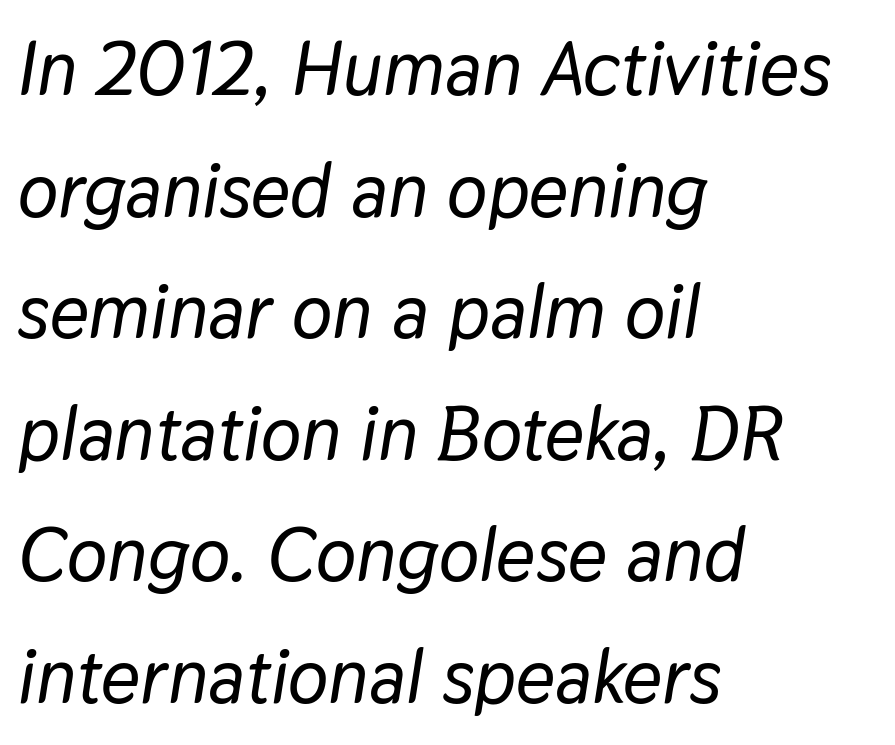
Q: Is the text italic (slanted)? A: Yes, it leans right by about 9 degrees.
Q: Is the text underlined? A: No.
Q: How is the paragraph aligned? A: Left-aligned.
Q: Is the spacing between letters normal or unusually wide? A: Normal.
Q: Is the spacing between lines tight, normal or loose? A: Normal.
Q: Width (condensed, normal, or wide)? A: Normal.
Q: Stroke contrast? A: Low.
Q: x-height? A: Medium.
Q: Monospaced? A: No.
